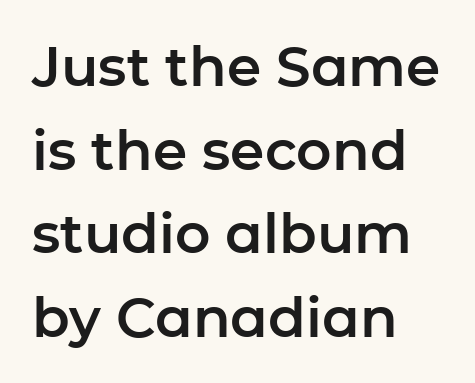
Q: Is the text italic (slanted)? A: No, it is upright.
Q: Is the typeface a serif or a sans-serif typeface? A: Sans-serif.
Q: Is the text underlined? A: No.
Q: How is the paragraph aligned? A: Left-aligned.
Q: Is the spacing between letters normal or unusually wide? A: Normal.
Q: Is the spacing between lines tight, normal or loose? A: Normal.
Q: Width (condensed, normal, or wide)? A: Normal.
Q: Stroke contrast? A: Low.
Q: x-height? A: Medium.
Q: Monospaced? A: No.
